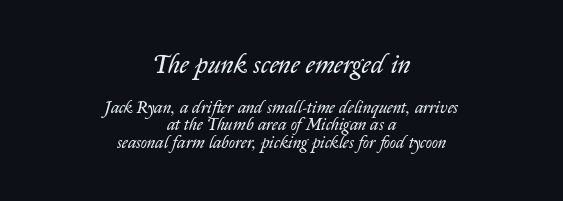
In terms of posture, this sample is oblique. This sample trades vertical openness for compactness between lines. Compared with a flush-left layout, this one balances lines on the center instead. The area under the type is left untouched. No heavy texture on the line: the type isn't bold.
